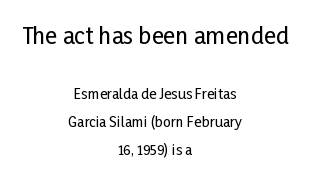
The image shows 23 px text type, upright; set centered, loose line spacing (2.02x), normal letter spacing, not underlined; the first (top) block is 1.64x larger.
